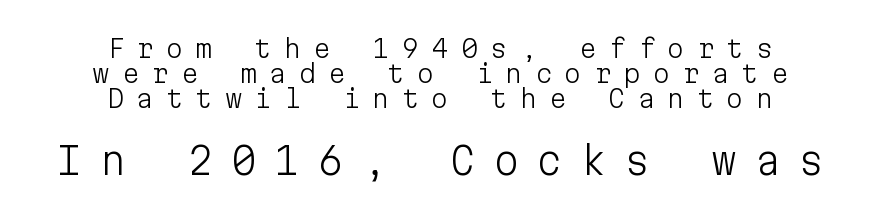
The image shows 37 px light sans-serif type, upright, monospaced; set centered, tight line spacing (1.0x), unusually wide letter spacing (+0.48 em), not underlined; the second (bottom) block is 1.48x larger; low stroke contrast and a medium x-height.
